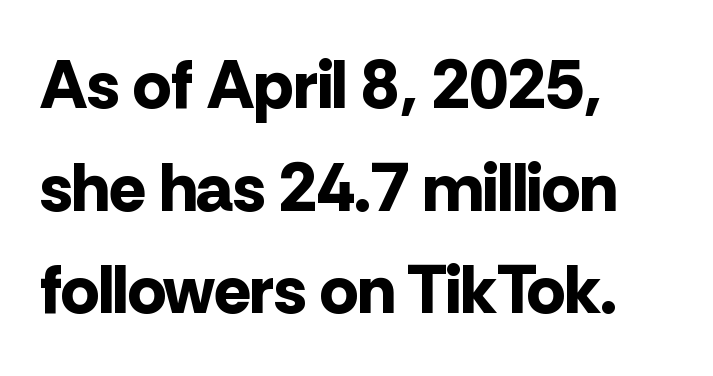
If you drew a line through each stem, it would be perfectly vertical. Descenders are the only things crossing below the line. Short note: letters normally spaced. The strokes are fattened all the way to bold.
